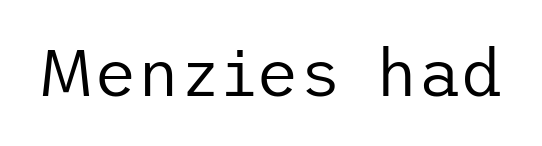
The image shows 66 px regular-weight sans-serif type, upright; set normal letter spacing, not underlined; low stroke contrast and a medium x-height.
